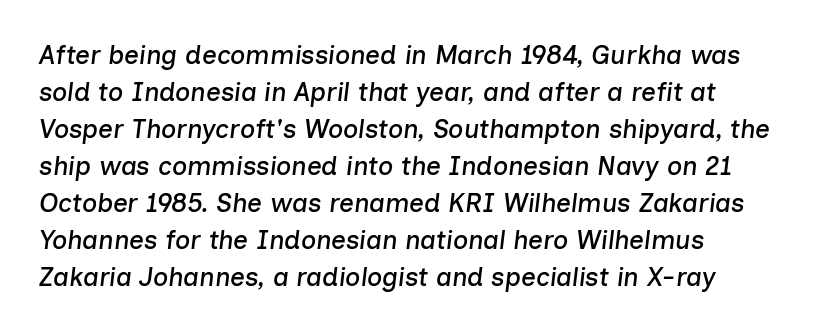
In CSS terms this would be text-align: left. A normal amount of white space separates one row of letters from the next. Style check: oblique. This rendering leaves character spacing at its baseline value. Any mark beneath the type? The region is blank.
